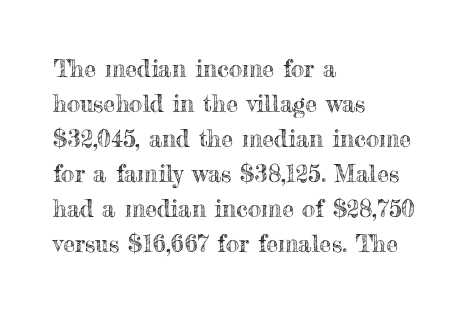
Style check: upright. The designer left line spacing at the default. Casual observation: everything's shoved over to the left. Tracking here is standard; glyphs follow each other at the usual distance. The foot of each line stays bare and open.
